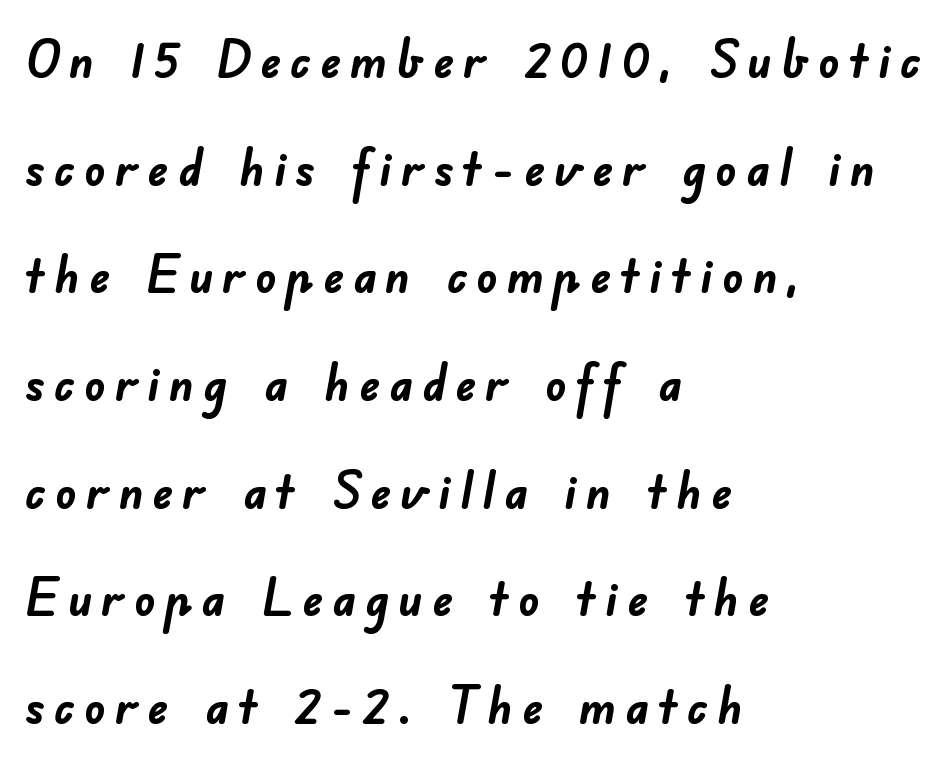
Q: Is the text bold? A: Yes.
Q: Is the typeface a serif or a sans-serif typeface? A: Sans-serif.
Q: Is the text underlined? A: No.
Q: How is the paragraph aligned? A: Left-aligned.
Q: Is the spacing between lines tight, normal or loose? A: Loose.
Q: Width (condensed, normal, or wide)? A: Normal.
Q: Stroke contrast? A: Low.
Q: x-height? A: Small.
Q: Monospaced? A: No.
